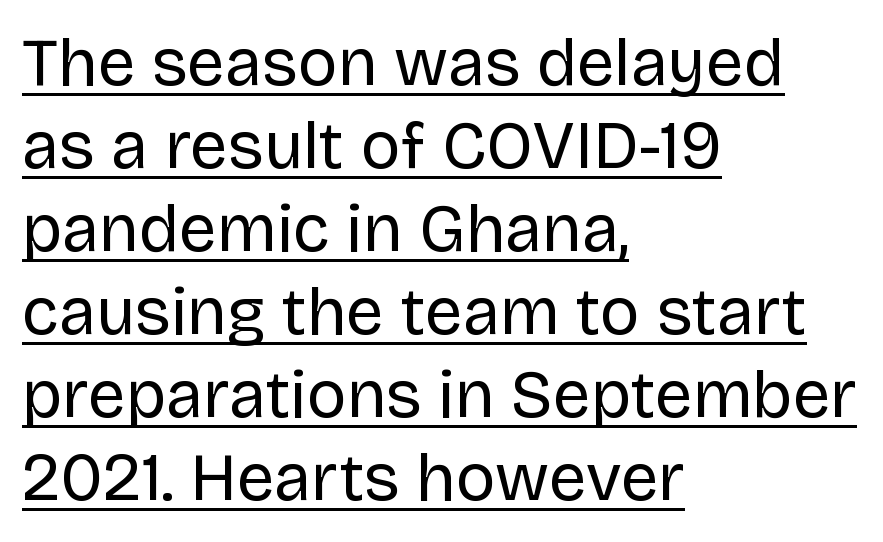
The image shows 67 px regular-weight sans-serif type, upright; set left-aligned, line spacing 1.24x, normal letter spacing, underlined; low stroke contrast and a large x-height.
